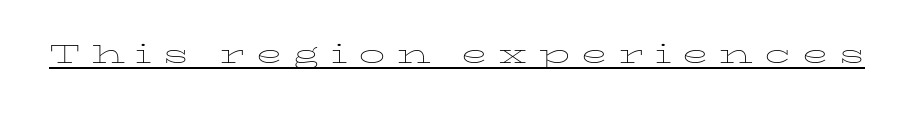
The image shows 35 px thin, wide type, upright; set unusually wide letter spacing (+0.31 em), underlined; low stroke contrast and a medium x-height.
